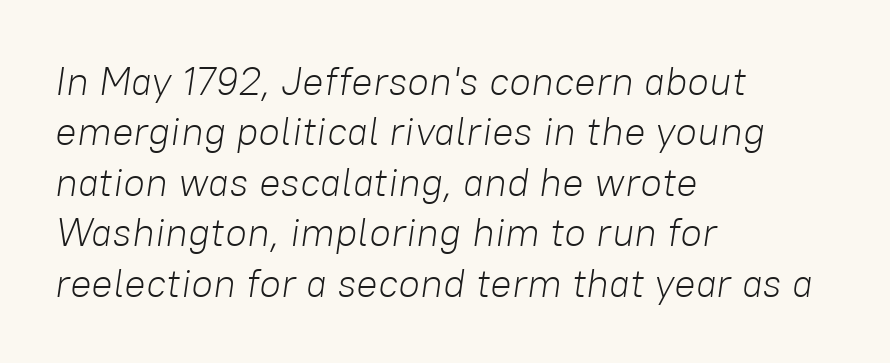
Horizontal alignment here is leftward, the default for most running prose. No extra ink here — the face is not bold. Look at the tracking — it's just the regular setting, nothing added. The letters advance in unequal steps, a hallmark of proportional type. In terms of leading, this rendering sits right in the middle. Quick note: underline off.
